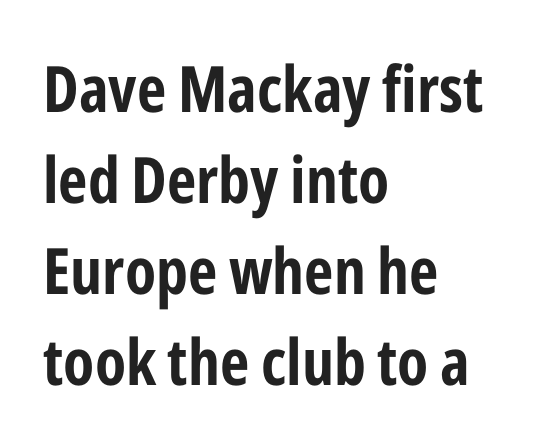
The image shows 64 px bold, condensed sans-serif type, upright; set left-aligned, normal line spacing (1.42x), normal letter spacing, not underlined; low stroke contrast and a medium x-height.
